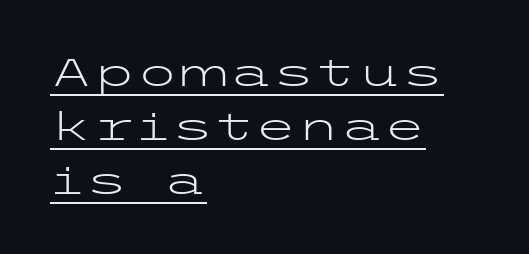
The image shows 39 px light, wide sans-serif type, upright; set left-aligned, normal line spacing (1.39x), normal letter spacing, underlined; low stroke contrast and a medium x-height.
